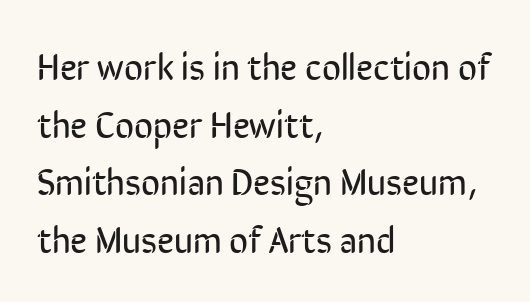
Is this a sans? Yes — the strokes have no serifs. Honestly, there is no underline to notice here at all. The letters stand upright; this is a roman face. These lines are rendered in a variable-pitch font. The passage shown stacks its lines at a standard gap.
